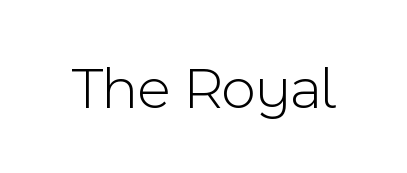
{"serif": "no", "italic": "no", "bold": "no", "weight": "light", "width": "normal", "x_height": "medium", "monospaced": "no", "underline": "no", "letter_spacing": "normal", "letter_spacing_em": 0.0, "glyph_px": 60}
